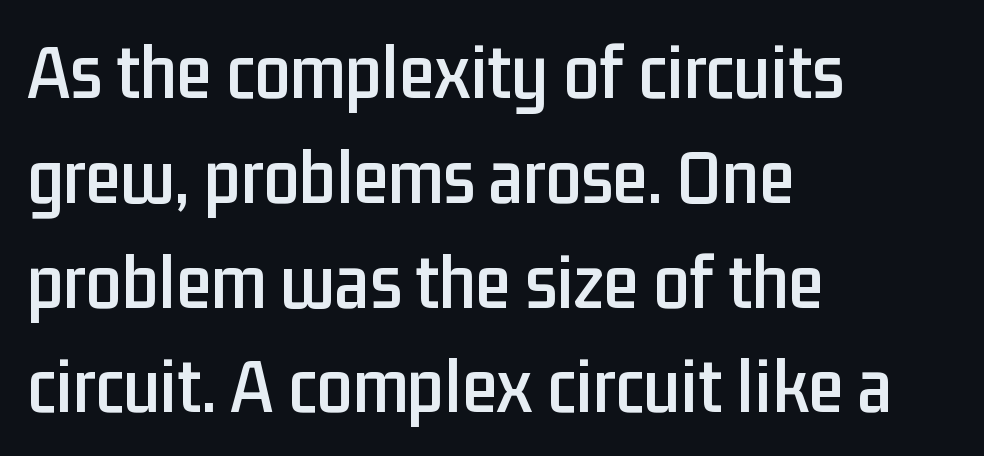
The image shows 80 px condensed sans-serif type, upright; set left-aligned, normal line spacing (1.31x), normal letter spacing, not underlined; low stroke contrast and a medium x-height.
